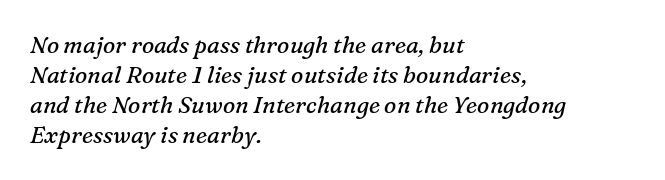
{"italic": "yes", "lean": "right", "slant_degrees": 16, "bold": "no", "underline": "no", "align": "left", "line_spacing": "normal", "line_spacing_ratio": 1.31, "letter_spacing": "normal", "letter_spacing_em": 0.0, "glyph_px": 23}
